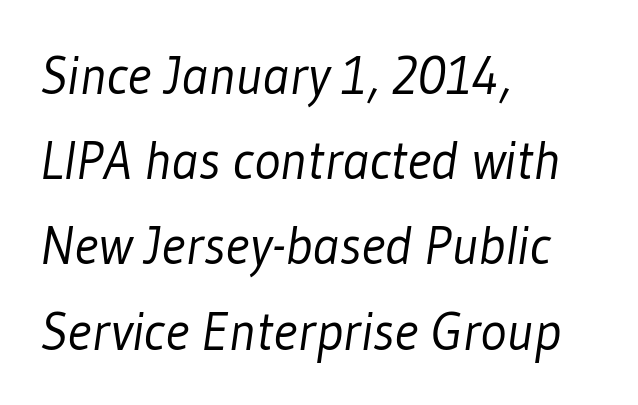
The image shows 55 px light, condensed sans-serif type; set left-aligned, normal line spacing (1.55x), normal letter spacing, not underlined; low stroke contrast and a medium x-height.
